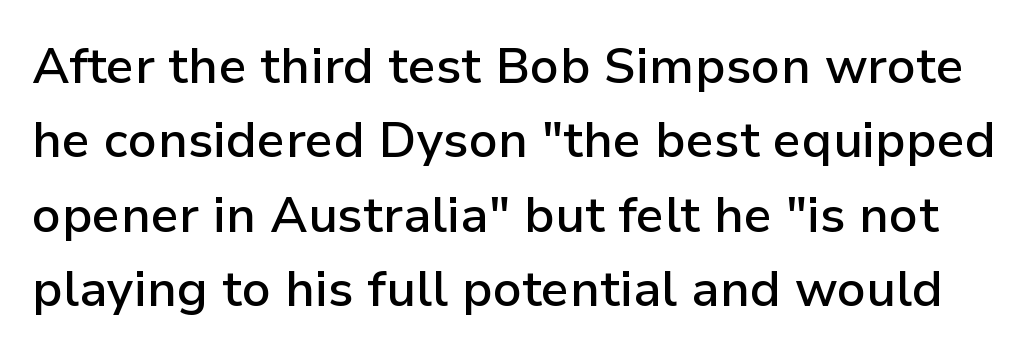
Quick note: interline space is typical. There is no visible air inserted between adjacent glyphs. These lines are rendered in a variable-pitch font. The specimen reads as upright at a glance.
